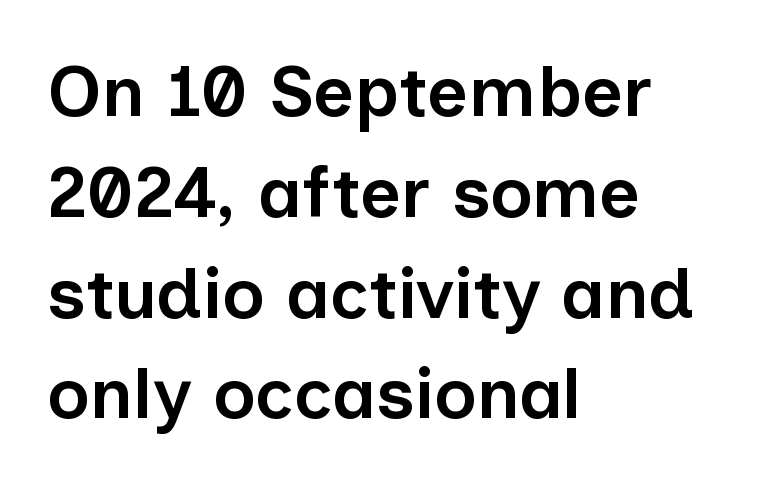
The image shows 72 px semibold sans-serif type, upright; set left-aligned, normal line spacing (1.4x), normal letter spacing, not underlined; low stroke contrast and a medium x-height.
